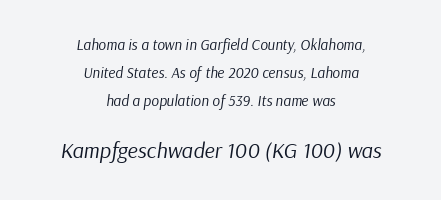
Q: Is the text bold? A: No.
Q: Is the text italic (slanted)? A: Yes, it leans right by about 9 degrees.
Q: Is the text underlined? A: No.
Q: How is the paragraph aligned? A: Centered.
Q: Is the spacing between letters normal or unusually wide? A: Normal.
Q: Which block of text is set in a larger size, the first (top) or the second (bottom)? A: The second (bottom) one.
